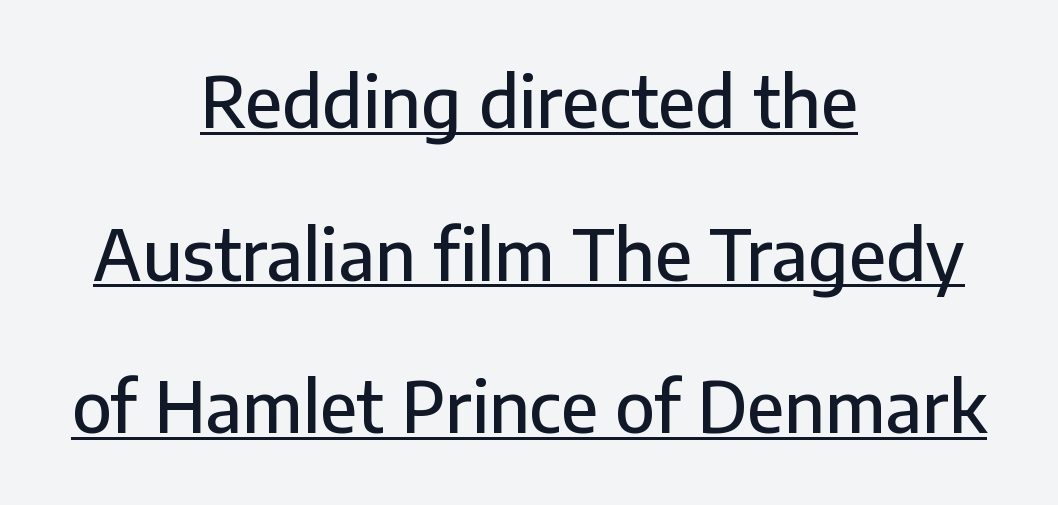
Q: Is the text italic (slanted)? A: No, it is upright.
Q: Is the typeface a serif or a sans-serif typeface? A: Sans-serif.
Q: Is the text underlined? A: Yes.
Q: How is the paragraph aligned? A: Centered.
Q: Is the spacing between letters normal or unusually wide? A: Normal.
Q: Is the spacing between lines tight, normal or loose? A: Loose.
Q: Width (condensed, normal, or wide)? A: Normal.
Q: Stroke contrast? A: Low.
Q: x-height? A: Medium.
Q: Monospaced? A: No.
